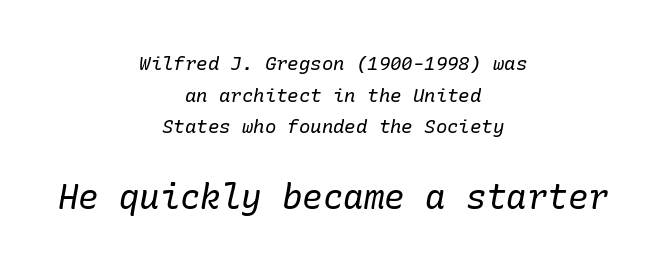
{"italic": "yes", "lean": "right", "slant_degrees": 10, "bold": "no", "weight": "regular", "width": "normal", "stroke_contrast": "low", "x_height": "medium", "underline": "no", "align": "center", "line_spacing": "normal", "line_spacing_ratio": 1.66, "letter_spacing": "normal", "letter_spacing_em": 0.0, "larger_block": "second", "size_ratio": 1.79, "glyph_px": 34}
